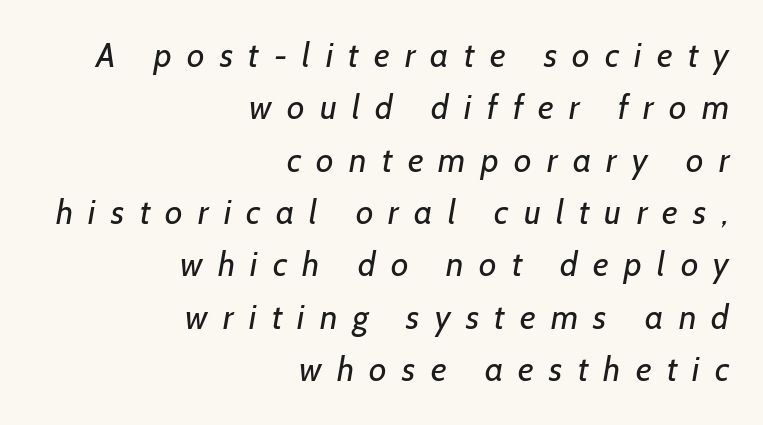
The image shows 34 px regular-weight sans-serif type; set right-aligned, normal line spacing (1.54x), unusually wide letter spacing (+0.45 em), not underlined; low stroke contrast and a medium x-height.
